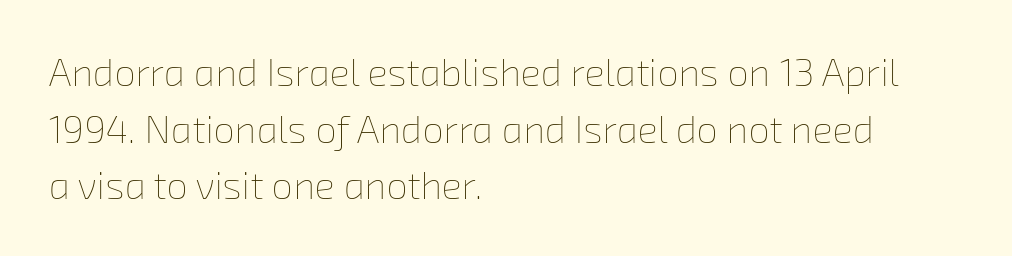
Letters rest on an invisible, unmarked baseline. The rows are spaced the way most documents space them. Character widths vary here, with narrow letters taking less room than wide ones. In terms of letterspacing, this is plain default setting. Does the copy run flush right? No — it runs flush left. The typesetting does not lean heavy: it is not bold.
